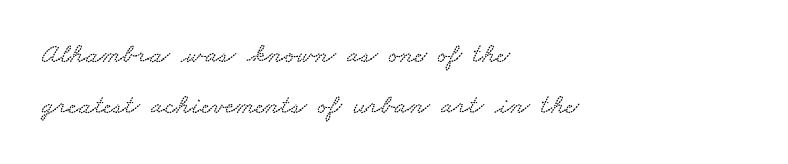
{"width": "wide", "stroke_contrast": "low", "x_height": "small", "monospaced": "no", "underline": "no", "align": "left", "line_spacing_ratio": 1.82, "letter_spacing": "normal", "letter_spacing_em": 0.0, "glyph_px": 28}
